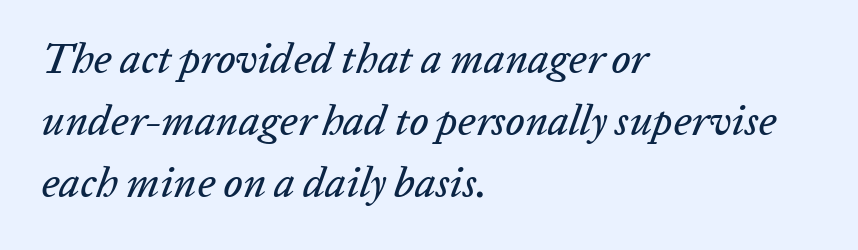
Yep, that's italic — everything's leaning. In terms of letterspacing, this is plain default setting. Quick note: interline space is typical. Does the copy run flush right? No — it runs flush left. The specimen omits any rule beneath the text block's lines. A typesetter would call this proportional, since set widths differ per character.
